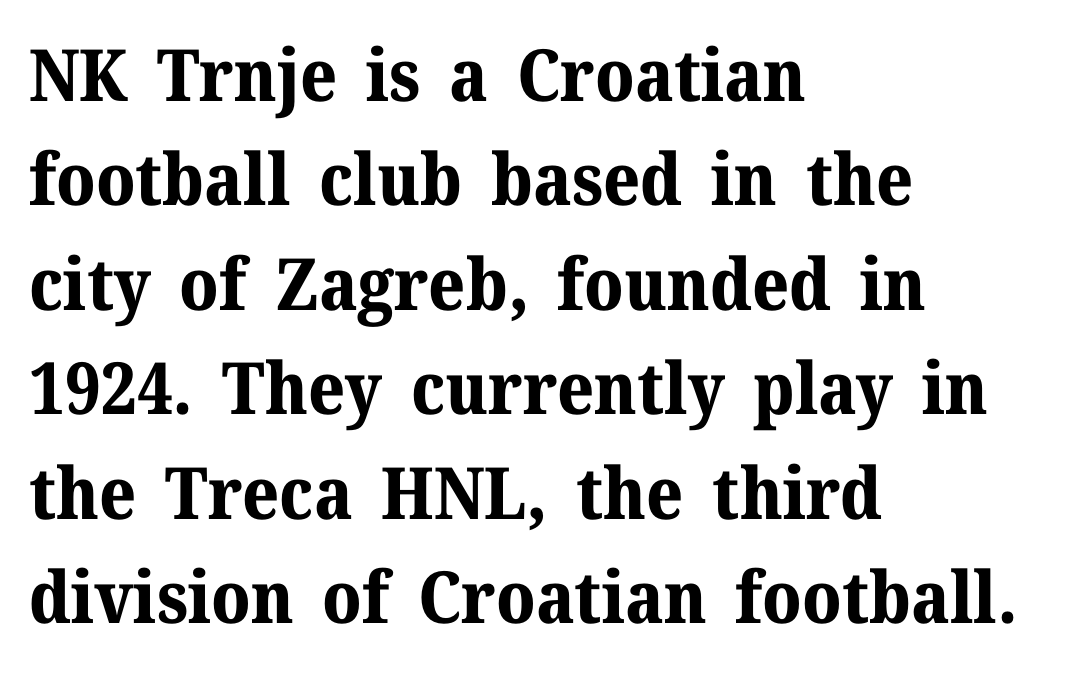
The letters stand straight up with perfectly vertical stems. Does the leading feel generous? No, just average. The lines are quadded left. You could not count columns in this text — the font is proportionally spaced.
